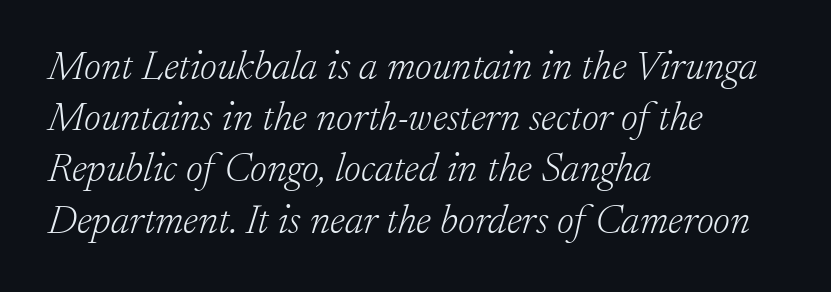
{"serif": "yes", "italic": "yes", "lean": "right", "slant_degrees": 17, "bold": "no", "weight": "light", "width": "normal", "stroke_contrast": "low", "x_height": "small", "monospaced": "no", "underline": "no", "align": "left", "line_spacing": "normal", "line_spacing_ratio": 1.25, "letter_spacing": "normal", "letter_spacing_em": 0.0, "glyph_px": 41}
